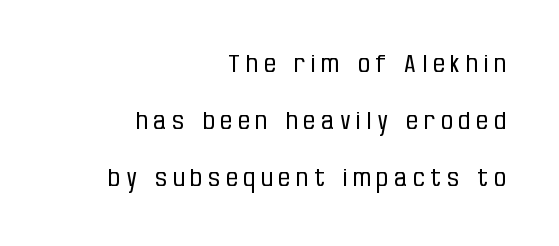
Q: Is the text bold? A: No.
Q: Is the text italic (slanted)? A: No, it is upright.
Q: Is the text underlined? A: No.
Q: How is the paragraph aligned? A: Right-aligned.
Q: Is the spacing between letters normal or unusually wide? A: Unusually wide.
Q: Is the spacing between lines tight, normal or loose? A: Loose.
